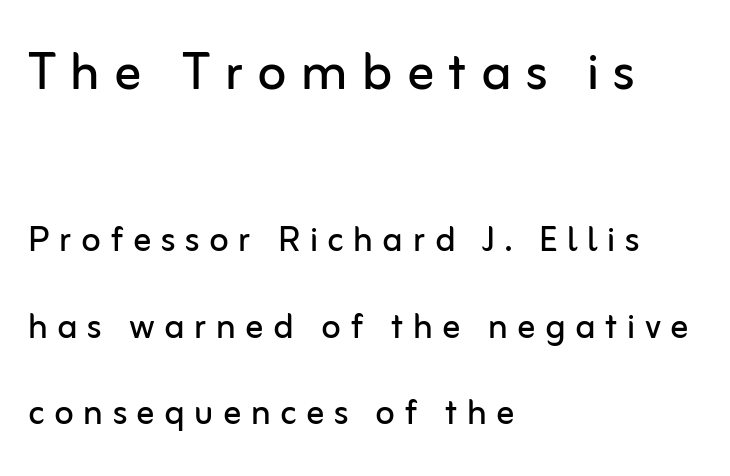
The vertical gap from one line to the next is large. The first block has been scaled up relative to the second. The face used here is proportionally spaced, like ordinary book or web type. Between one letter and the next there's a generous, obvious gap.
